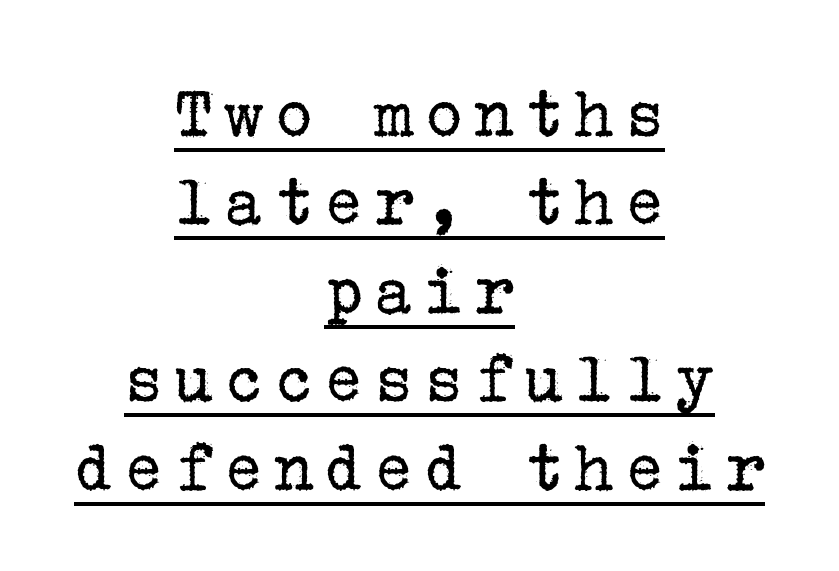
The characters are drawn with everyday or finer stroke widths. This sample carries an underscore along the baseline area. What kind of face is this? One with serifs. Visually the block forms a symmetrical silhouette, jagged on both flanks. Designer's note — italics off, roman on.
